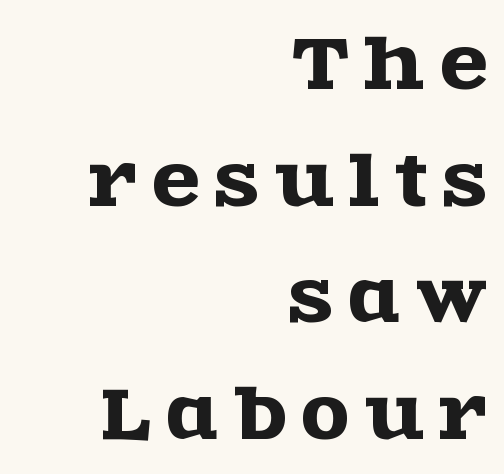
The image shows 69 px wide serif type, upright; set right-aligned, normal line spacing (1.69x), unusually wide letter spacing (+0.23 em), not underlined; a large x-height.
